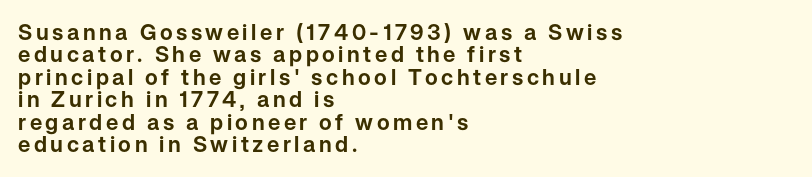
Vertical strokes here are truly vertical. You could barely slide anything between these rows. Line starts are locked; line ends wander. Clear beneath every line of the passage.
